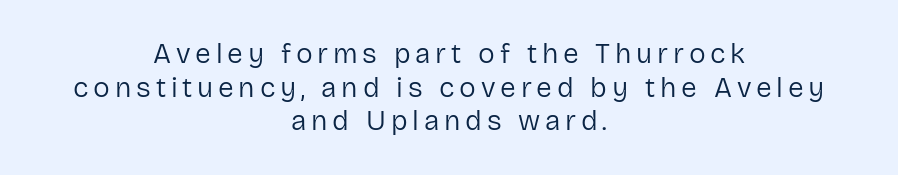
{"serif": "no", "italic": "no", "bold": "no", "weight": "regular", "width": "normal", "stroke_contrast": "low", "x_height": "medium", "monospaced": "no", "underline": "no", "align": "center", "line_spacing_ratio": 1.2, "glyph_px": 28}
